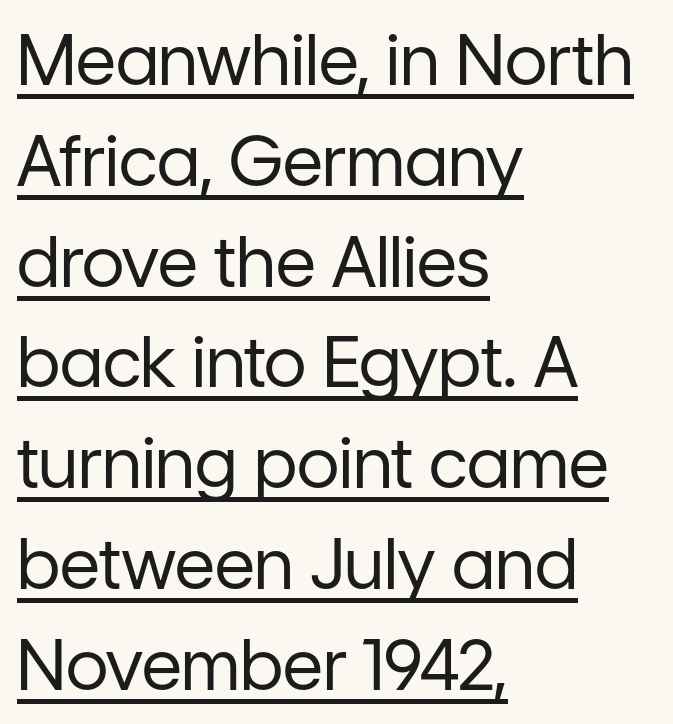
{"serif": "no", "italic": "no", "bold": "no", "weight": "regular", "width": "normal", "stroke_contrast": "low", "x_height": "medium", "monospaced": "no", "underline": "yes", "align": "left", "line_spacing": "normal", "line_spacing_ratio": 1.44, "letter_spacing": "normal", "letter_spacing_em": 0.0, "glyph_px": 70}
